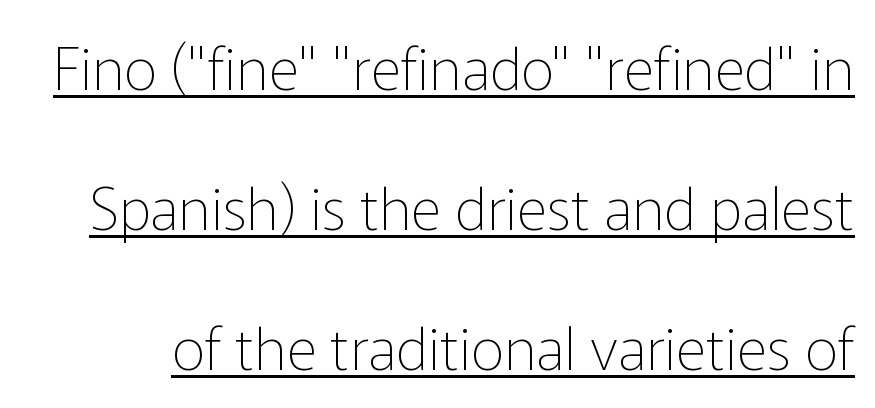
{"serif": "no", "italic": "no", "bold": "no", "weight": "thin", "width": "normal", "stroke_contrast": "low", "x_height": "medium", "monospaced": "no", "underline": "yes", "line_spacing": "loose", "line_spacing_ratio": 2.37, "letter_spacing": "normal", "letter_spacing_em": 0.0, "glyph_px": 59}
